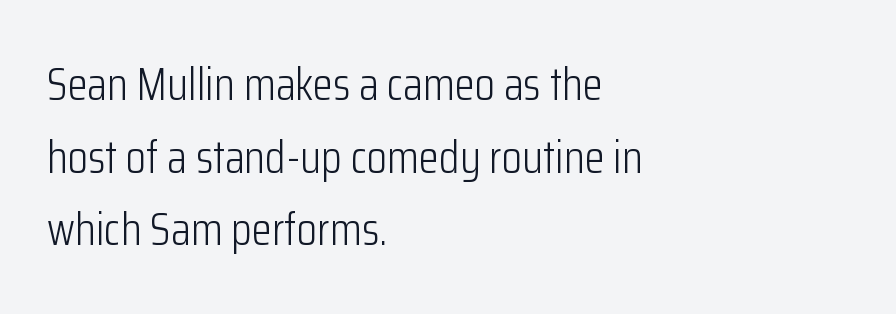
The image shows 46 px light, condensed sans-serif type, upright; set left-aligned, normal line spacing (1.58x), normal letter spacing, not underlined; low stroke contrast and a medium x-height.
